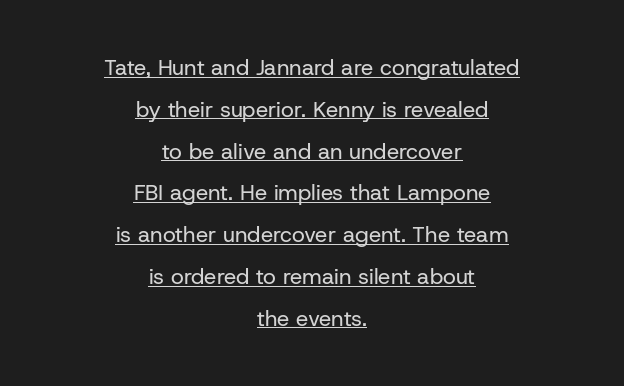
{"italic": "no", "bold": "no", "underline": "yes", "align": "center", "line_spacing": "loose", "line_spacing_ratio": 1.9, "letter_spacing": "normal", "letter_spacing_em": 0.0, "glyph_px": 22}
